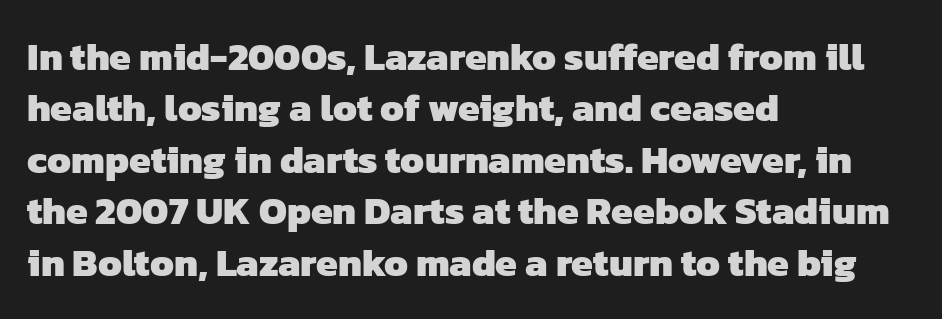
Q: Is the text bold? A: Yes.
Q: Is the typeface a serif or a sans-serif typeface? A: Sans-serif.
Q: Is the text underlined? A: No.
Q: How is the paragraph aligned? A: Left-aligned.
Q: Is the spacing between letters normal or unusually wide? A: Normal.
Q: Is the spacing between lines tight, normal or loose? A: Normal.
Q: Width (condensed, normal, or wide)? A: Normal.
Q: Stroke contrast? A: Low.
Q: x-height? A: Medium.
Q: Monospaced? A: No.
